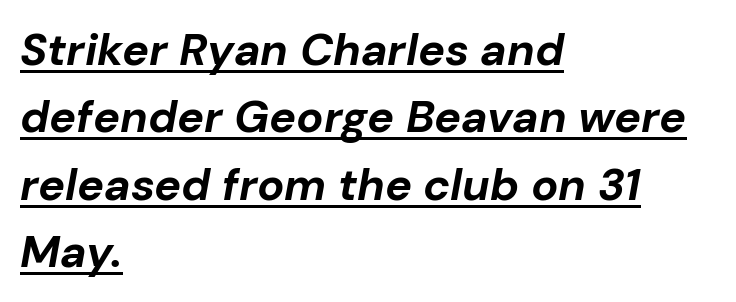
{"italic": "yes", "lean": "right", "slant_degrees": 10, "bold": "yes", "weight": "bold", "width": "normal", "stroke_contrast": "low", "x_height": "medium", "monospaced": "no", "underline": "yes", "align": "left", "line_spacing": "normal", "line_spacing_ratio": 1.5, "letter_spacing": "normal", "letter_spacing_em": 0.0, "glyph_px": 45}
